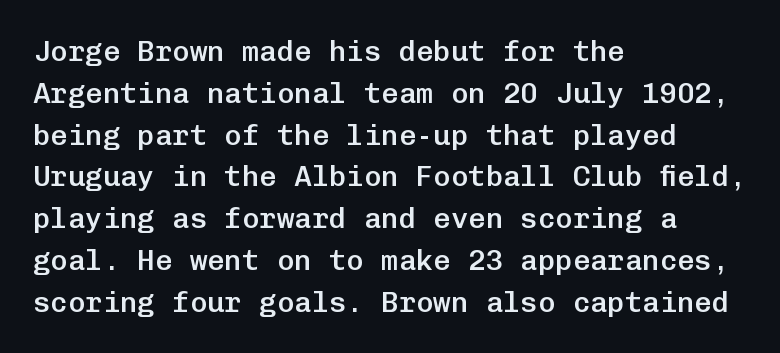
Q: Is the text bold? A: Semi-bold.
Q: Is the text italic (slanted)? A: No, it is upright.
Q: Is the typeface a serif or a sans-serif typeface? A: Sans-serif.
Q: Is the text underlined? A: No.
Q: How is the paragraph aligned? A: Left-aligned.
Q: Is the spacing between letters normal or unusually wide? A: Normal.
Q: Is the spacing between lines tight, normal or loose? A: Normal.
Q: Width (condensed, normal, or wide)? A: Normal.
Q: Stroke contrast? A: Low.
Q: x-height? A: Medium.
Q: Monospaced? A: Yes.
